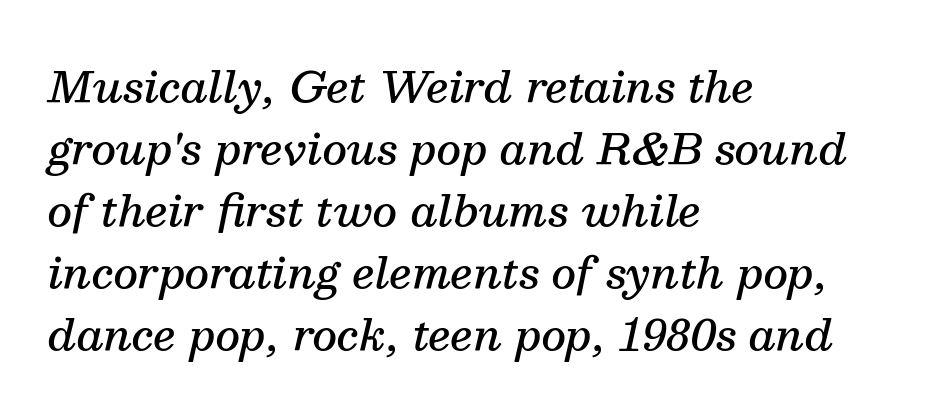
{"serif": "yes", "italic": "yes", "lean": "right", "slant_degrees": 13, "bold": "semi", "weight": "semibold", "width": "normal", "stroke_contrast": "medium", "x_height": "medium", "monospaced": "no", "underline": "no", "align": "left", "line_spacing": "normal", "line_spacing_ratio": 1.44, "letter_spacing": "normal", "letter_spacing_em": 0.0, "glyph_px": 43}
